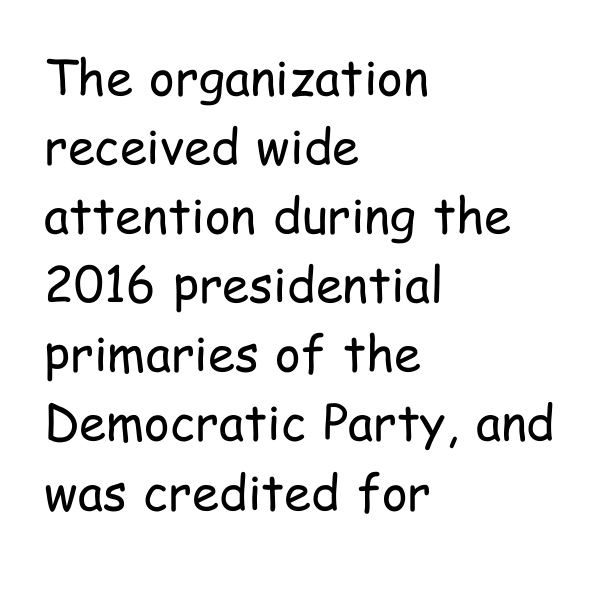
Bold? No — there's no thickening of the strokes. A bare baseline throughout the passage. The lines are quadded left. Regular leading. The font family rendered here belongs to the sans-serif group. Nope, not italic — everything's standing straight.
